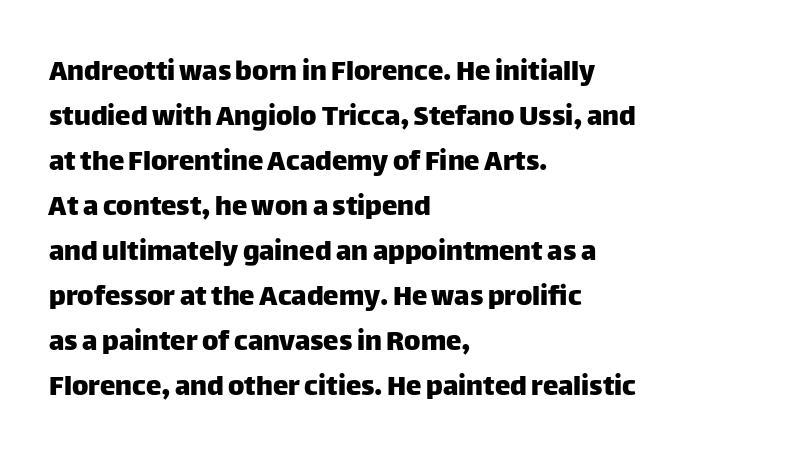
What's the leading like? Ordinary, nothing unusual. There is no visible air inserted between adjacent glyphs. These lines are composed in type without serifs. In CSS terms this would be text-align: left. Quick note: not italic, upright.
